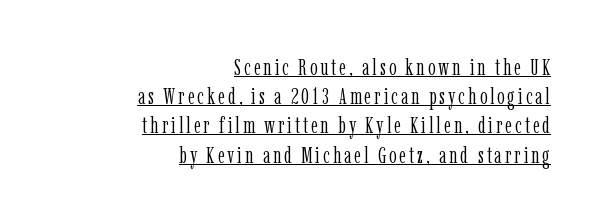
Vertical spacing — default. Ink coverage per letter is moderate at most. This sample uses an upright cut, with every glyph sitting square on the baseline. This is underlined copy, the kind a proofreader might mark for attention. The rag falls on the left side of this text block.
